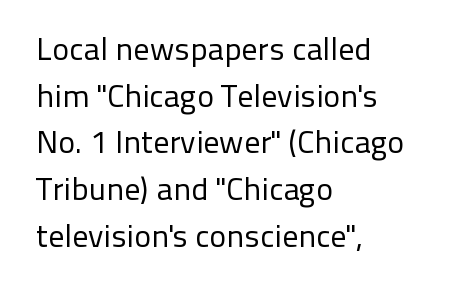
The image shows 32 px regular-weight sans-serif type, upright; set left-aligned, normal line spacing (1.46x), normal letter spacing, not underlined; low stroke contrast and a medium x-height.
